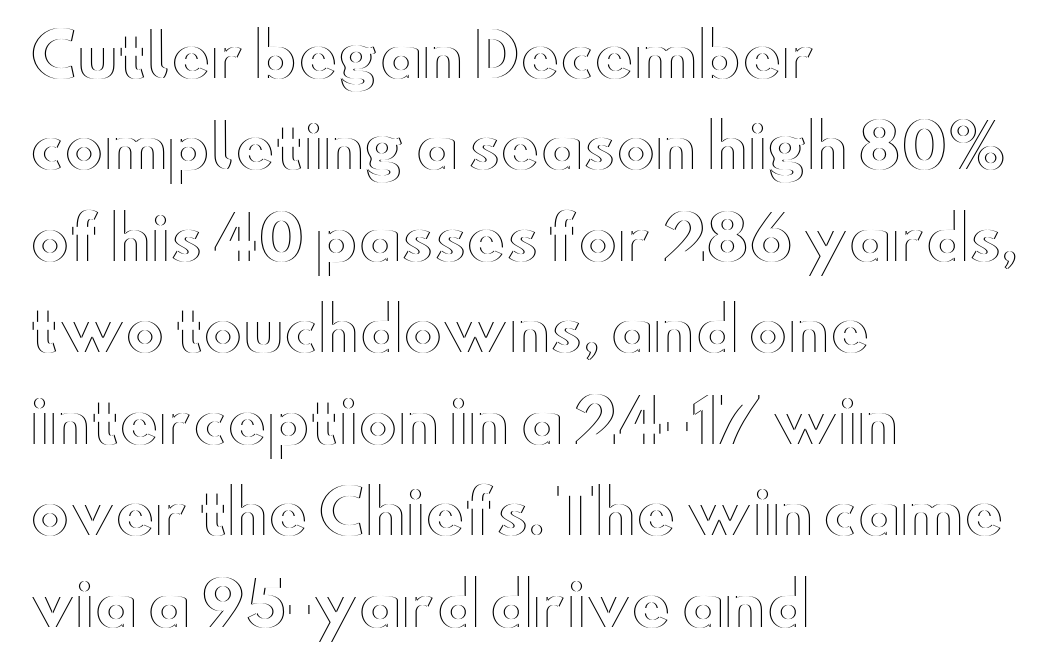
{"italic": "no", "width": "wide", "x_height": "small", "monospaced": "no", "underline": "no", "align": "left", "line_spacing": "normal", "line_spacing_ratio": 1.55, "letter_spacing": "normal", "letter_spacing_em": 0.0, "glyph_px": 59}
